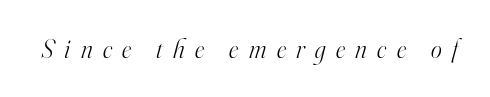
The image shows 26 px text type, italic (leaning right); set unusually wide letter spacing (+0.4 em), not underlined.
